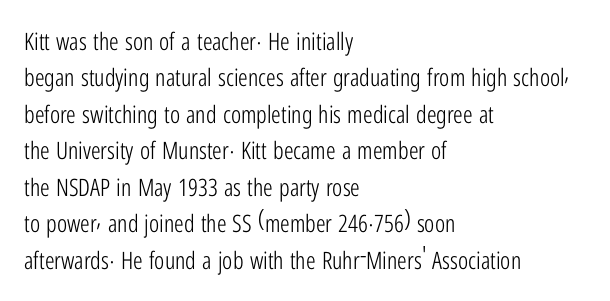
Q: Is the text bold? A: No.
Q: Is the text italic (slanted)? A: No, it is upright.
Q: Is the text underlined? A: No.
Q: How is the paragraph aligned? A: Left-aligned.
Q: Is the spacing between letters normal or unusually wide? A: Normal.
Q: Is the spacing between lines tight, normal or loose? A: Normal.
